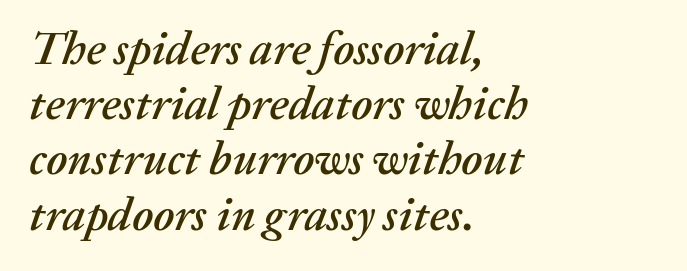
The image shows 46 px text type, italic (leaning right); set left-aligned, line spacing 1.2x, normal letter spacing, not underlined; medium stroke contrast and a medium x-height.
